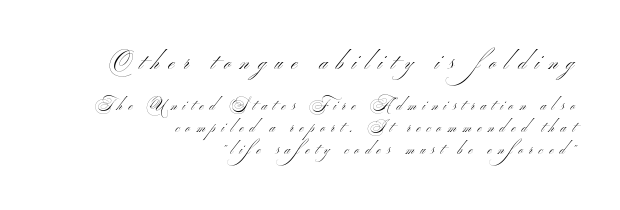
The image shows 21 px text type; set right-aligned, normal line spacing (1.55x), unusually wide letter spacing (+0.44 em), not underlined; the first (top) block is 1.5x larger.
